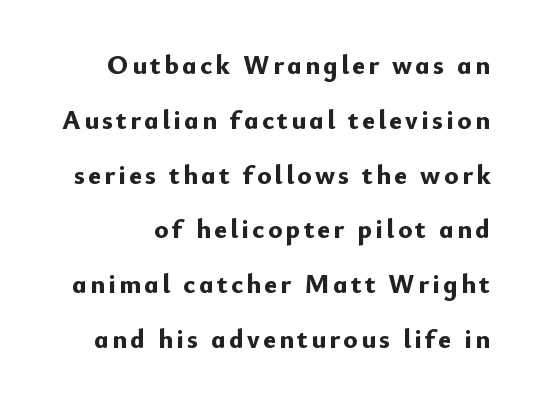
The image shows 27 px bold type, upright; set loose line spacing (2.03x), not underlined.
